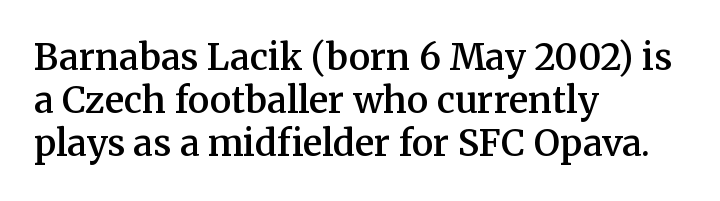
The image shows 36 px semibold serif type, upright; set left-aligned, line spacing 1.2x, normal letter spacing, not underlined; medium stroke contrast and a medium x-height.
